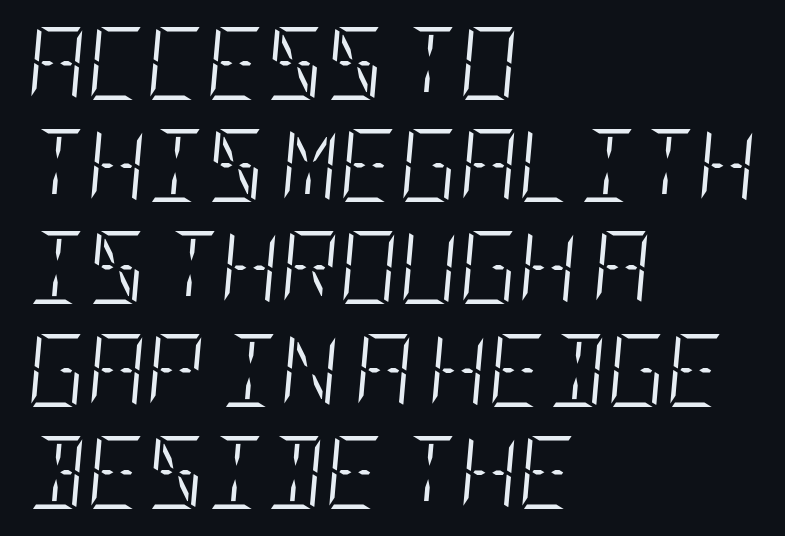
The image shows 73 px light, condensed type, italic (leaning right); set left-aligned, normal line spacing (1.4x), normal letter spacing, not underlined; low stroke contrast and a large x-height.
